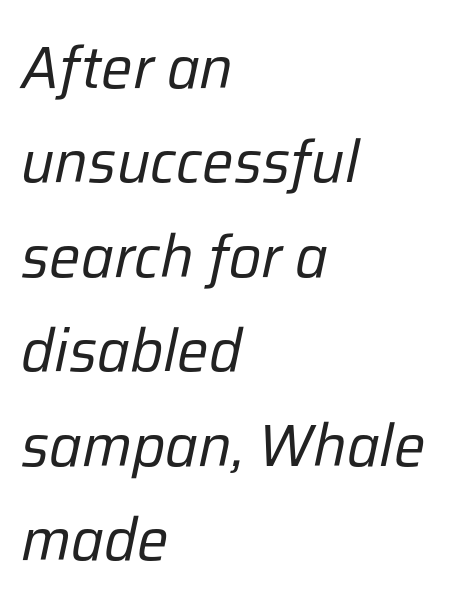
Q: Is the text bold? A: No.
Q: Is the text italic (slanted)? A: Yes, it leans right by about 12 degrees.
Q: Is the text underlined? A: No.
Q: How is the paragraph aligned? A: Left-aligned.
Q: Is the spacing between letters normal or unusually wide? A: Normal.
Q: Is the spacing between lines tight, normal or loose? A: Normal.
Q: Width (condensed, normal, or wide)? A: Normal.
Q: Stroke contrast? A: Low.
Q: x-height? A: Medium.
Q: Monospaced? A: No.
